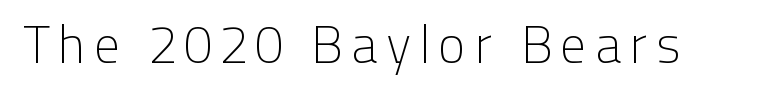
Q: Is the text bold? A: No.
Q: Is the text italic (slanted)? A: No, it is upright.
Q: Is the typeface a serif or a sans-serif typeface? A: Sans-serif.
Q: Is the text underlined? A: No.
Q: Width (condensed, normal, or wide)? A: Normal.
Q: Stroke contrast? A: Low.
Q: x-height? A: Medium.
Q: Monospaced? A: No.
